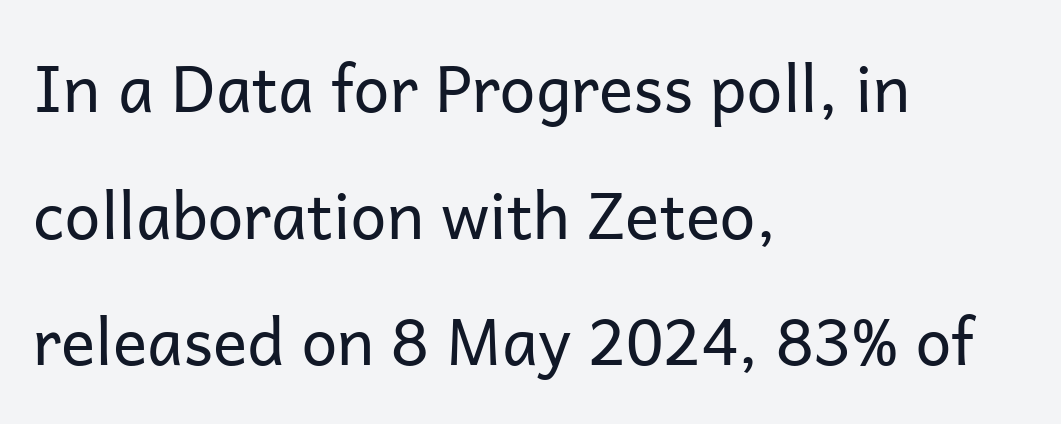
Q: Is the text bold? A: No.
Q: Is the text italic (slanted)? A: No, it is upright.
Q: Is the typeface a serif or a sans-serif typeface? A: Sans-serif.
Q: Is the text underlined? A: No.
Q: How is the paragraph aligned? A: Left-aligned.
Q: Is the spacing between letters normal or unusually wide? A: Normal.
Q: Is the spacing between lines tight, normal or loose? A: Loose.
Q: Width (condensed, normal, or wide)? A: Normal.
Q: Stroke contrast? A: Low.
Q: x-height? A: Medium.
Q: Monospaced? A: No.
